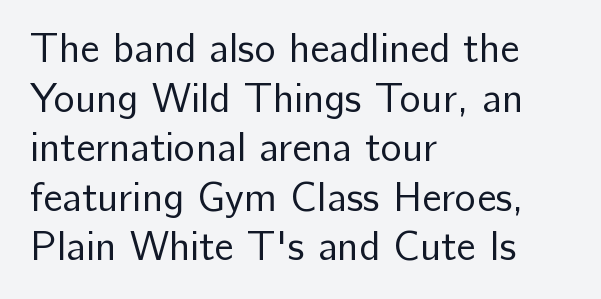
Q: Is the text bold? A: No.
Q: Is the text italic (slanted)? A: No, it is upright.
Q: Is the typeface a serif or a sans-serif typeface? A: Sans-serif.
Q: Is the text underlined? A: No.
Q: How is the paragraph aligned? A: Left-aligned.
Q: Is the spacing between letters normal or unusually wide? A: Normal.
Q: Width (condensed, normal, or wide)? A: Normal.
Q: Stroke contrast? A: Low.
Q: x-height? A: Medium.
Q: Monospaced? A: No.
